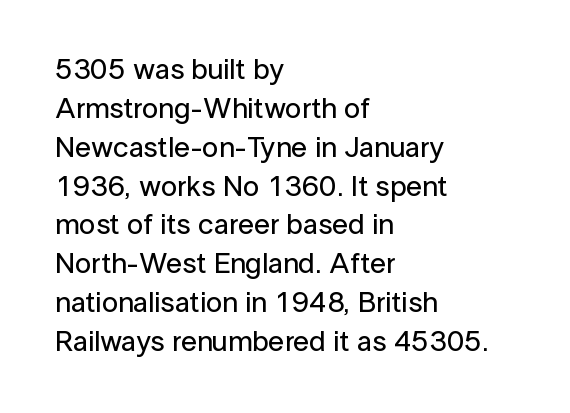
Q: Is the text italic (slanted)? A: No, it is upright.
Q: Is the typeface a serif or a sans-serif typeface? A: Sans-serif.
Q: Is the text underlined? A: No.
Q: How is the paragraph aligned? A: Left-aligned.
Q: Is the spacing between letters normal or unusually wide? A: Normal.
Q: Is the spacing between lines tight, normal or loose? A: Normal.
Q: Width (condensed, normal, or wide)? A: Normal.
Q: Stroke contrast? A: Low.
Q: x-height? A: Medium.
Q: Monospaced? A: No.
